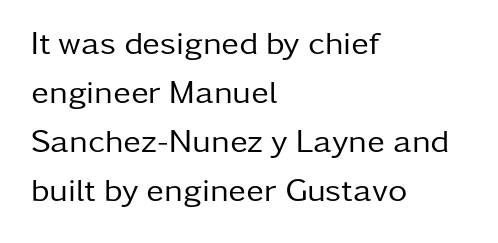
Q: Is the text bold? A: No.
Q: Is the text italic (slanted)? A: No, it is upright.
Q: Is the typeface a serif or a sans-serif typeface? A: Sans-serif.
Q: Is the text underlined? A: No.
Q: How is the paragraph aligned? A: Left-aligned.
Q: Is the spacing between letters normal or unusually wide? A: Normal.
Q: Is the spacing between lines tight, normal or loose? A: Normal.
Q: Width (condensed, normal, or wide)? A: Normal.
Q: Stroke contrast? A: Low.
Q: x-height? A: Medium.
Q: Monospaced? A: No.
